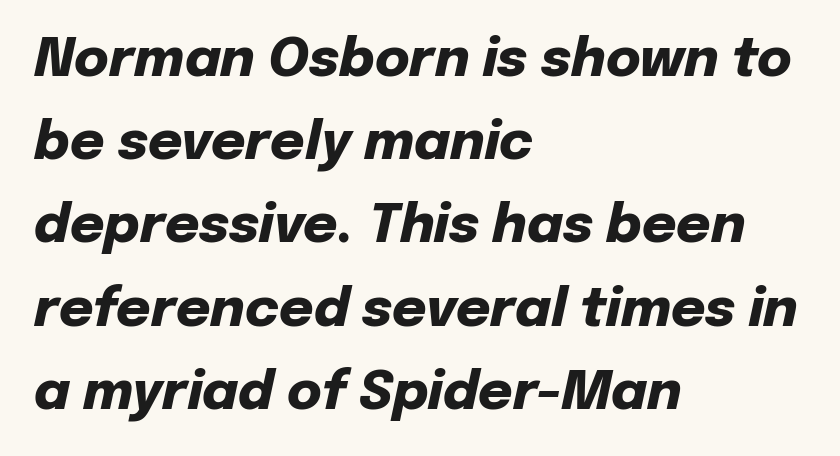
Q: Is the text bold? A: Yes.
Q: Is the text italic (slanted)? A: Yes, it leans right by about 12 degrees.
Q: Is the text underlined? A: No.
Q: How is the paragraph aligned? A: Left-aligned.
Q: Is the spacing between letters normal or unusually wide? A: Normal.
Q: Is the spacing between lines tight, normal or loose? A: Normal.
Q: Width (condensed, normal, or wide)? A: Normal.
Q: Stroke contrast? A: Low.
Q: x-height? A: Medium.
Q: Monospaced? A: No.
